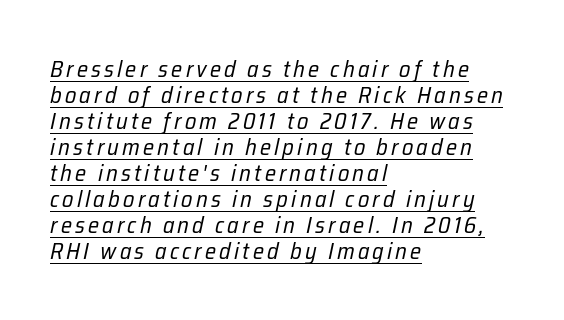
{"italic": "yes", "lean": "right", "slant_degrees": 12, "bold": "no", "underline": "yes", "align": "left", "line_spacing": "tight", "line_spacing_ratio": 1.13, "glyph_px": 23}
